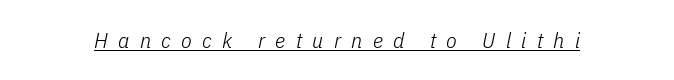
Q: Is the text bold? A: No.
Q: Is the text italic (slanted)? A: Yes, it leans right by about 11 degrees.
Q: Is the text underlined? A: Yes.
Q: Is the spacing between letters normal or unusually wide? A: Unusually wide.
